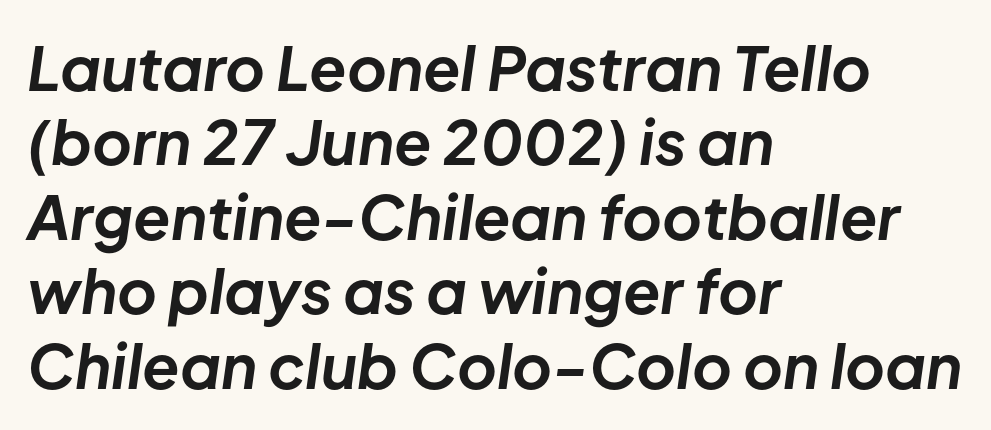
Q: Is the text bold? A: Yes.
Q: Is the text italic (slanted)? A: Yes, it leans right by about 8 degrees.
Q: Is the text underlined? A: No.
Q: How is the paragraph aligned? A: Left-aligned.
Q: Is the spacing between letters normal or unusually wide? A: Normal.
Q: Width (condensed, normal, or wide)? A: Normal.
Q: Stroke contrast? A: Low.
Q: x-height? A: Medium.
Q: Monospaced? A: No.
